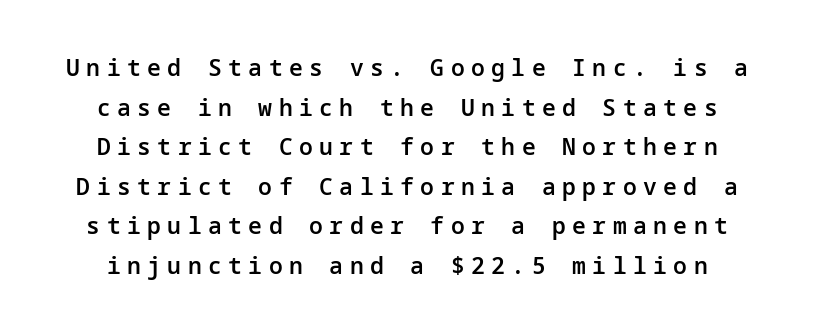
Only glyphs here, with clear space below each row. When letters stand straight like this, we call the style roman or upright. Weight: semibold (demi). Look at the tracking — it's clearly loosened, letters drifting apart.
